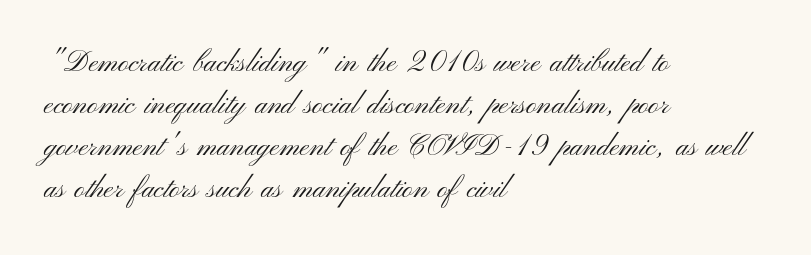
Check the space under the baseline: it is left empty. Nothing sits at the stroke ends, so this counts as sans-serif. Is this a fixed-width face? No — the glyphs have proportional, varying widths. Letter spacing: default.
